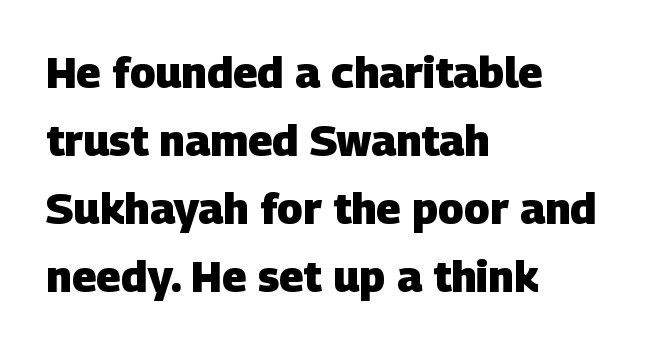
{"serif": "no", "bold": "yes", "weight": "heavy", "width": "normal", "stroke_contrast": "low", "x_height": "large", "monospaced": "no", "underline": "no", "align": "left", "line_spacing": "normal", "line_spacing_ratio": 1.58, "letter_spacing": "normal", "letter_spacing_em": 0.0, "glyph_px": 43}
